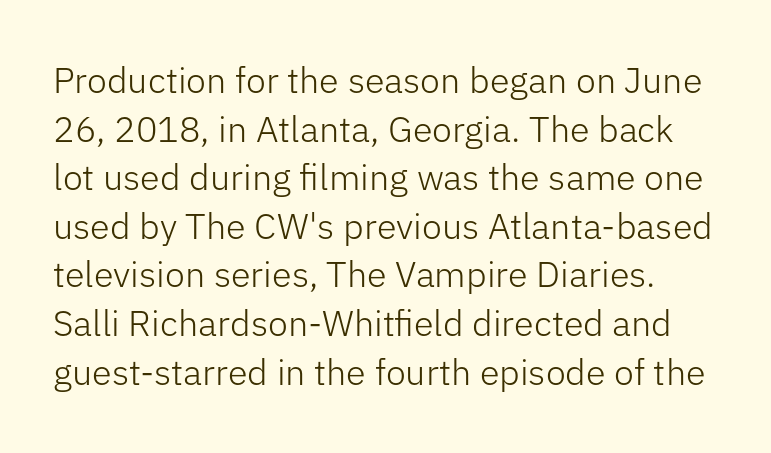
{"serif": "no", "italic": "no", "bold": "no", "weight": "light", "width": "normal", "stroke_contrast": "low", "x_height": "medium", "monospaced": "no", "underline": "no", "line_spacing": "normal", "line_spacing_ratio": 1.35, "letter_spacing": "normal", "letter_spacing_em": 0.0, "glyph_px": 36}
